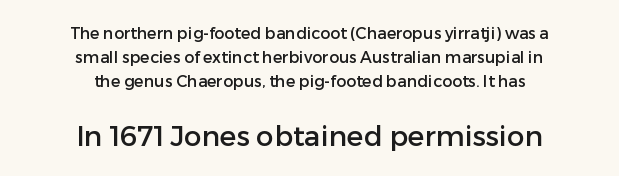
The image shows 28 px sans-serif type, upright; set centered, normal line spacing (1.51x), normal letter spacing, not underlined; the second (bottom) block is 1.75x larger; low stroke contrast and a medium x-height.
